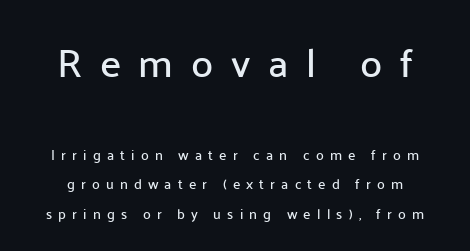
{"serif": "no", "italic": "no", "width": "normal", "stroke_contrast": "low", "x_height": "medium", "monospaced": "no", "underline": "no", "align": "center", "line_spacing": "loose", "line_spacing_ratio": 2.12, "letter_spacing": "wide", "letter_spacing_em": 0.44, "larger_block": "first", "size_ratio": 2.86, "glyph_px": 40}
